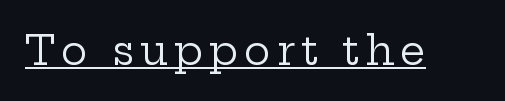
The image shows 40 px regular-weight, wide serif type, upright; set underlined; low stroke contrast and a medium x-height.
